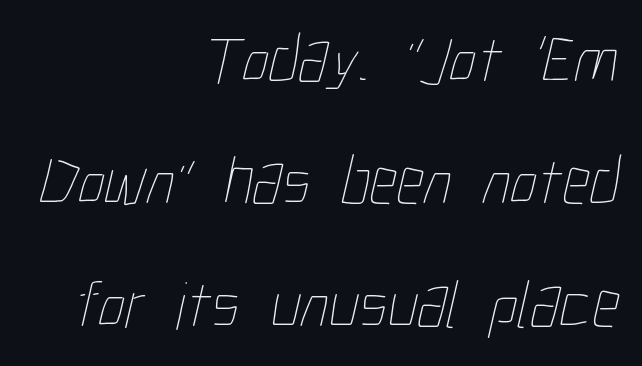
The image shows 68 px thin, condensed type; set right-aligned, line spacing 1.8x, normal letter spacing, not underlined; low stroke contrast and a medium x-height.
